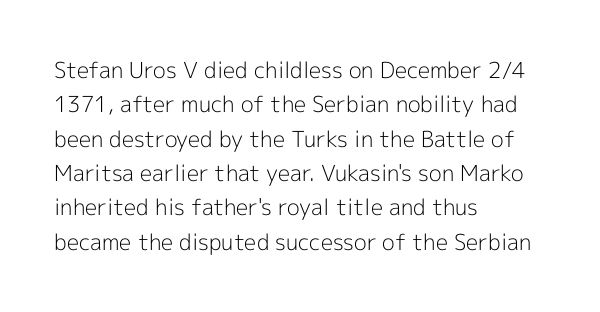
The image shows 22 px text type, upright; set left-aligned, normal line spacing (1.56x), normal letter spacing, not underlined.
